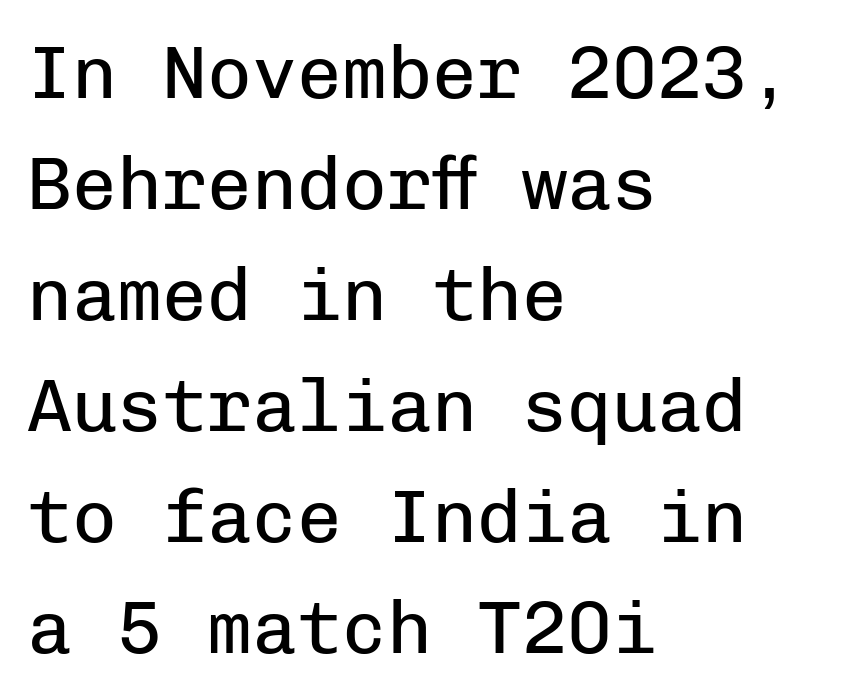
{"serif": "no", "italic": "no", "bold": "no", "weight": "regular", "width": "normal", "stroke_contrast": "low", "x_height": "medium", "monospaced": "yes", "underline": "no", "align": "left", "line_spacing": "normal", "line_spacing_ratio": 1.48, "letter_spacing": "normal", "letter_spacing_em": 0.0, "glyph_px": 75}
